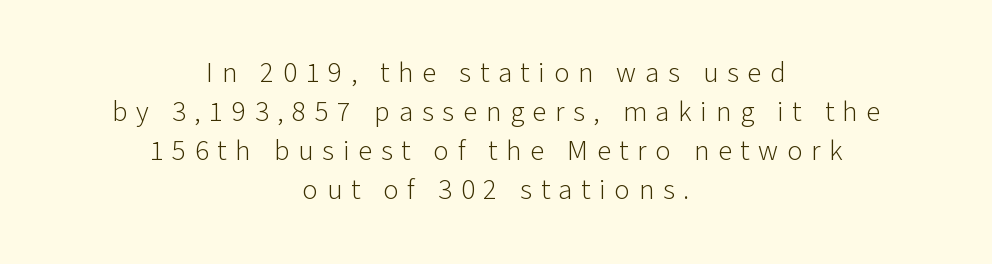
{"serif": "no", "italic": "no", "bold": "no", "weight": "light", "width": "normal", "stroke_contrast": "low", "x_height": "medium", "monospaced": "no", "underline": "no", "align": "center", "line_spacing": "normal", "line_spacing_ratio": 1.35, "letter_spacing": "wide", "letter_spacing_em": 0.3, "glyph_px": 29}
